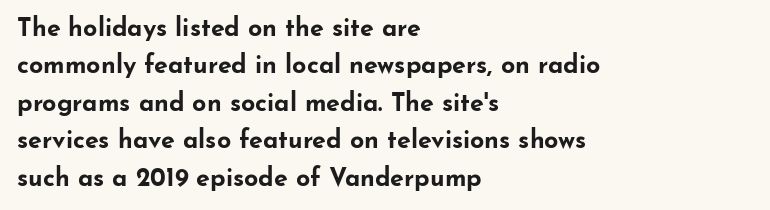
The image shows 25 px bold type, upright; set left-aligned, normal line spacing (1.5x), normal letter spacing, not underlined.
